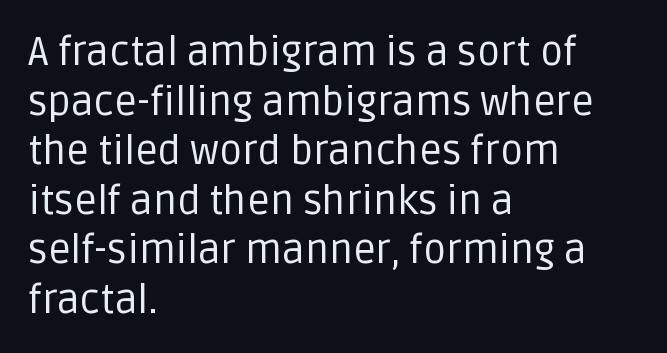
{"serif": "no", "italic": "no", "bold": "no", "weight": "regular", "width": "normal", "stroke_contrast": "low", "x_height": "large", "monospaced": "no", "underline": "no", "align": "left", "line_spacing_ratio": 1.24, "letter_spacing": "normal", "letter_spacing_em": 0.0, "glyph_px": 40}
